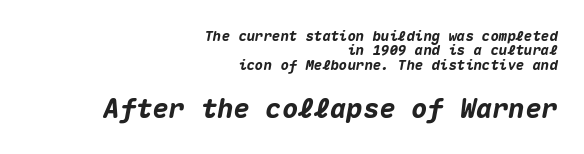
The emphasis by scale lands on block number two, below. Students, observe: this is what under-led, compact text looks like. Students, note that the glyphs here touch the page at normal intervals. An italicized treatment has been applied to the whole sample.
